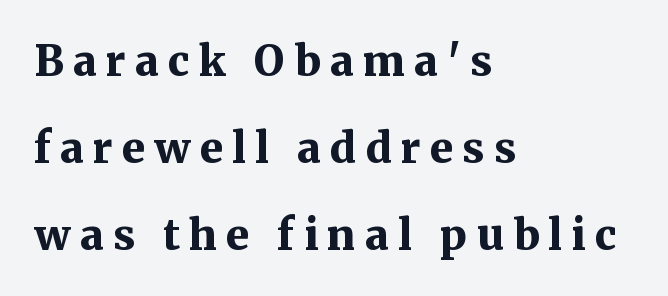
{"serif": "yes", "italic": "no", "bold": "yes", "weight": "bold", "width": "normal", "stroke_contrast": "medium", "x_height": "medium", "monospaced": "no", "underline": "no", "align": "left", "line_spacing": "loose", "line_spacing_ratio": 2.07, "letter_spacing": "wide", "letter_spacing_em": 0.22, "glyph_px": 42}
